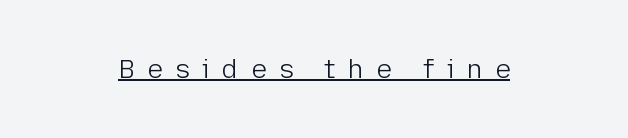
{"italic": "no", "bold": "no", "underline": "yes", "letter_spacing": "wide", "letter_spacing_em": 0.48, "glyph_px": 26}
